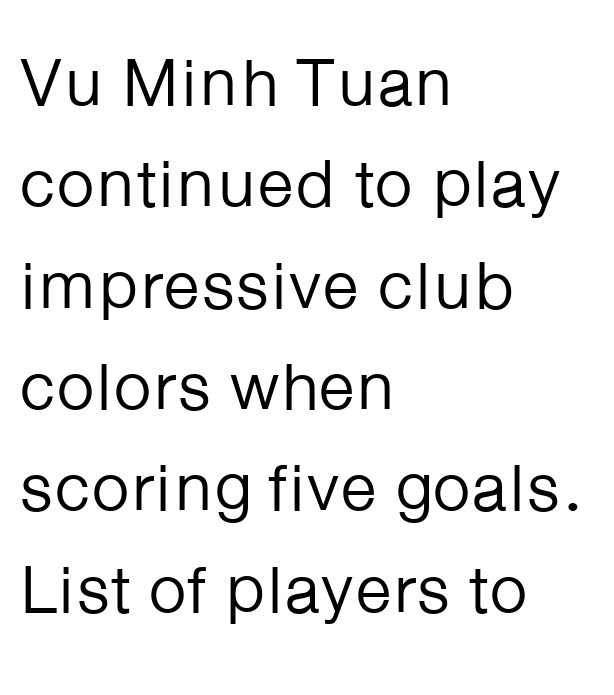
The image shows 68 px regular-weight sans-serif type, upright; set left-aligned, normal line spacing (1.49x), normal letter spacing, not underlined; low stroke contrast and a medium x-height.
